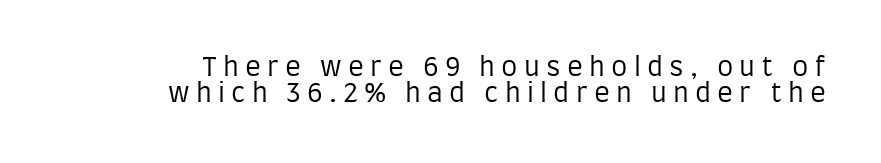
{"italic": "no", "bold": "no", "underline": "no", "line_spacing": "tight", "line_spacing_ratio": 1.0, "letter_spacing": "wide", "letter_spacing_em": 0.24, "glyph_px": 26}
